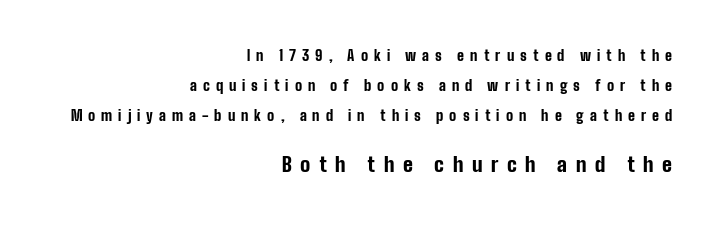
Q: Is the text bold? A: Yes.
Q: Is the text italic (slanted)? A: No, it is upright.
Q: Is the text underlined? A: No.
Q: How is the paragraph aligned? A: Right-aligned.
Q: Is the spacing between letters normal or unusually wide? A: Unusually wide.
Q: Is the spacing between lines tight, normal or loose? A: Loose.
Q: Which block of text is set in a larger size, the first (top) or the second (bottom)? A: The second (bottom) one.
